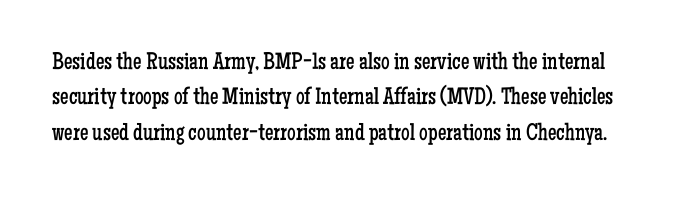
The font sits on the lighter half of the weight spectrum, regular included. In terms of letterspacing, this is plain default setting. The zone under the glyphs is completely vacant. These lines were composed using upright roman letters. Rows of type keep a routine distance in the vertical direction.
